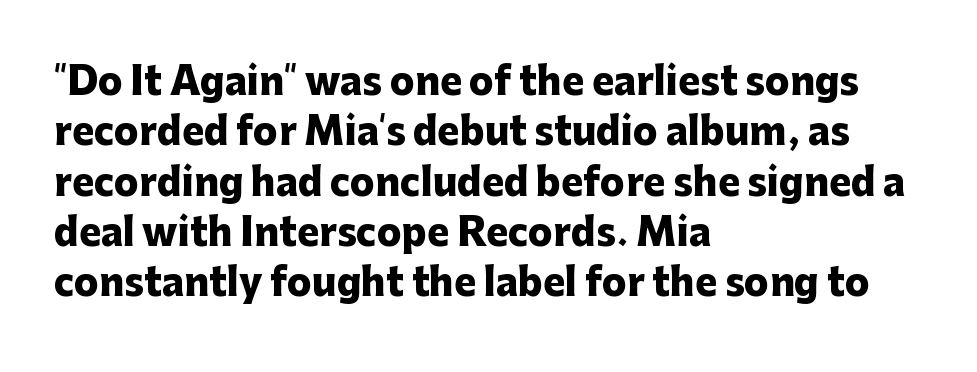
Q: Is the text bold? A: Yes.
Q: Is the text italic (slanted)? A: No, it is upright.
Q: Is the typeface a serif or a sans-serif typeface? A: Sans-serif.
Q: Is the text underlined? A: No.
Q: How is the paragraph aligned? A: Left-aligned.
Q: Is the spacing between letters normal or unusually wide? A: Normal.
Q: Is the spacing between lines tight, normal or loose? A: Normal.
Q: Width (condensed, normal, or wide)? A: Normal.
Q: Stroke contrast? A: Low.
Q: x-height? A: Medium.
Q: Monospaced? A: No.
